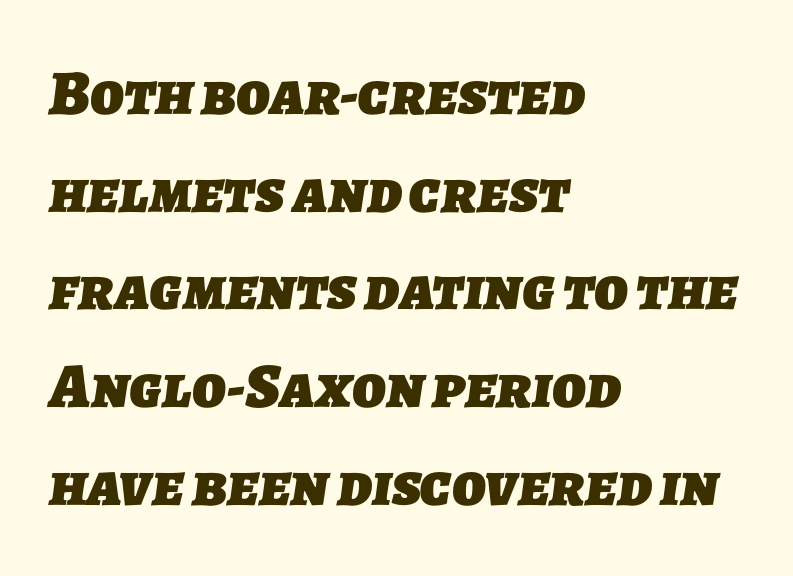
Q: Is the text bold? A: Yes.
Q: Is the typeface a serif or a sans-serif typeface? A: Sans-serif.
Q: Is the text underlined? A: No.
Q: How is the paragraph aligned? A: Left-aligned.
Q: Is the spacing between letters normal or unusually wide? A: Normal.
Q: Is the spacing between lines tight, normal or loose? A: Normal.
Q: Width (condensed, normal, or wide)? A: Normal.
Q: Stroke contrast? A: Low.
Q: x-height? A: Medium.
Q: Monospaced? A: No.
